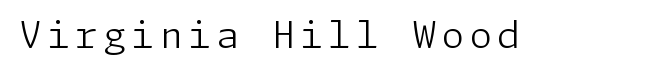
The image shows 37 px light sans-serif type, upright; set not underlined; low stroke contrast and a medium x-height.
